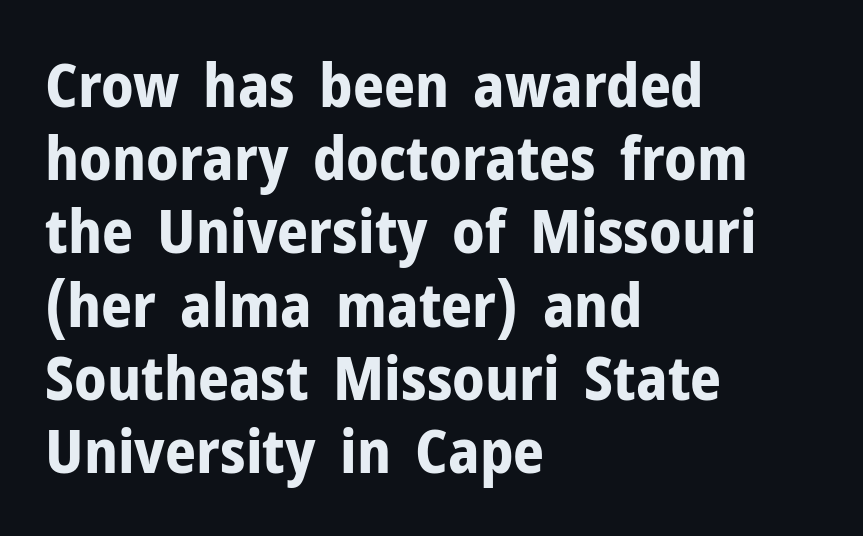
The image shows 61 px bold sans-serif type, upright; set left-aligned, line spacing 1.2x, normal letter spacing, not underlined; low stroke contrast and a medium x-height.
